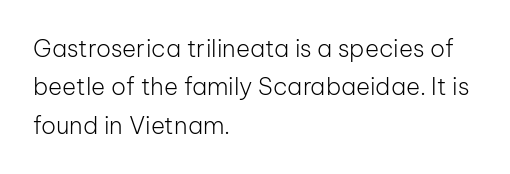
{"italic": "no", "bold": "no", "underline": "no", "align": "left", "line_spacing": "normal", "line_spacing_ratio": 1.6, "letter_spacing": "normal", "letter_spacing_em": 0.0, "glyph_px": 24}
